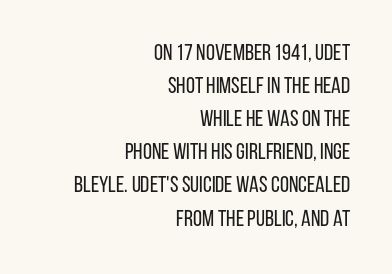
Q: Is the text bold? A: No.
Q: Is the text italic (slanted)? A: No, it is upright.
Q: Is the text underlined? A: No.
Q: How is the paragraph aligned? A: Right-aligned.
Q: Is the spacing between letters normal or unusually wide? A: Normal.
Q: Is the spacing between lines tight, normal or loose? A: Normal.
